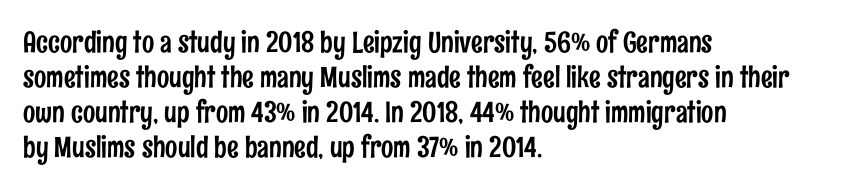
Q: Is the text italic (slanted)? A: No, it is upright.
Q: Is the typeface a serif or a sans-serif typeface? A: Sans-serif.
Q: Is the text underlined? A: No.
Q: How is the paragraph aligned? A: Left-aligned.
Q: Is the spacing between letters normal or unusually wide? A: Normal.
Q: Width (condensed, normal, or wide)? A: Condensed.
Q: Stroke contrast? A: Low.
Q: x-height? A: Medium.
Q: Monospaced? A: No.
